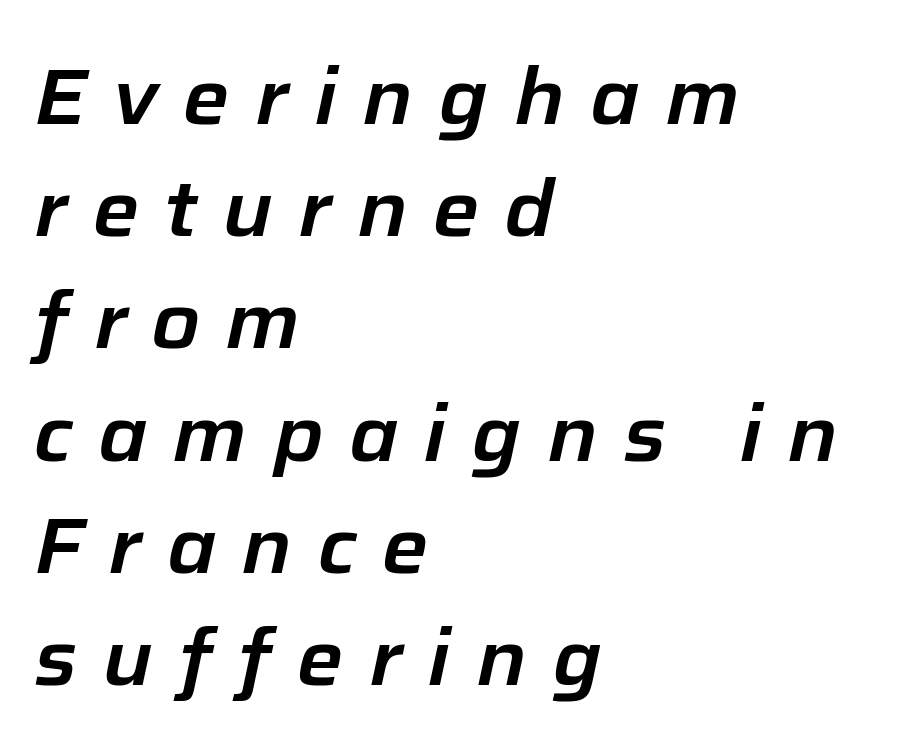
Q: Is the text italic (slanted)? A: Yes, it leans right by about 12 degrees.
Q: Is the text underlined? A: No.
Q: How is the paragraph aligned? A: Left-aligned.
Q: Is the spacing between letters normal or unusually wide? A: Unusually wide.
Q: Is the spacing between lines tight, normal or loose? A: Normal.
Q: Width (condensed, normal, or wide)? A: Normal.
Q: Stroke contrast? A: Low.
Q: x-height? A: Medium.
Q: Monospaced? A: No.
